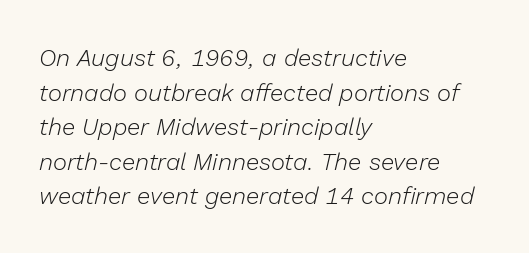
Q: Is the text bold? A: No.
Q: Is the text italic (slanted)? A: Yes, it leans right by about 13 degrees.
Q: Is the text underlined? A: No.
Q: How is the paragraph aligned? A: Left-aligned.
Q: Is the spacing between letters normal or unusually wide? A: Normal.
Q: Is the spacing between lines tight, normal or loose? A: Normal.
